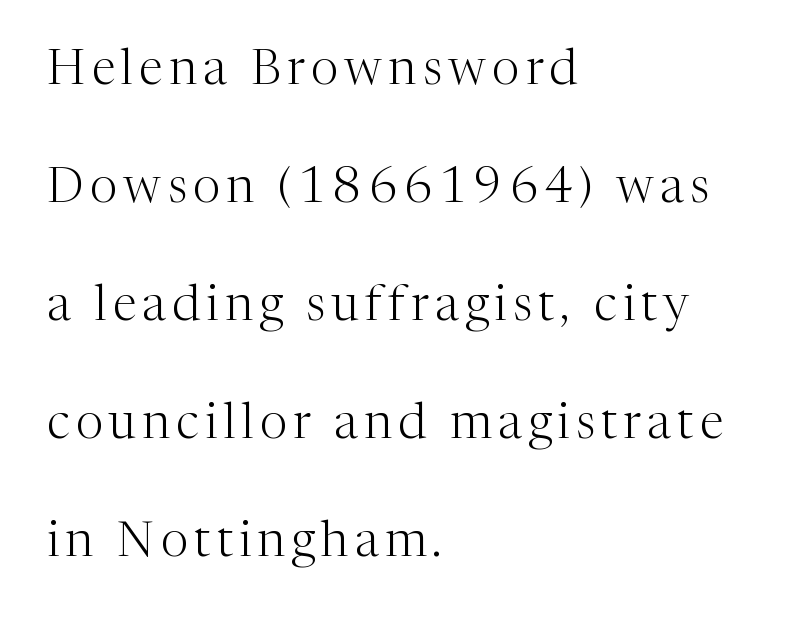
Q: Is the text bold? A: No.
Q: Is the text italic (slanted)? A: No, it is upright.
Q: Is the typeface a serif or a sans-serif typeface? A: Serif.
Q: Is the text underlined? A: No.
Q: How is the paragraph aligned? A: Left-aligned.
Q: Is the spacing between lines tight, normal or loose? A: Loose.
Q: Width (condensed, normal, or wide)? A: Normal.
Q: Stroke contrast? A: Medium.
Q: x-height? A: Medium.
Q: Monospaced? A: No.
